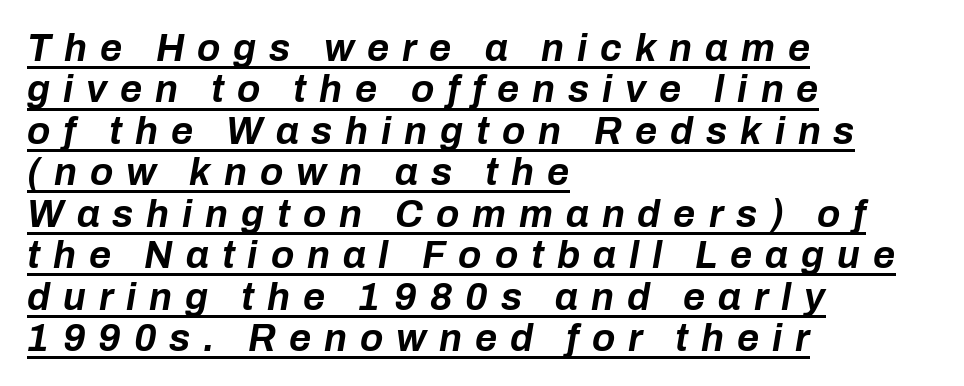
Plenty of ink on the page — the face is bold. If you drew a ruler down the left edge, every line would touch it. Note the varied advance widths — an 'i' is clearly narrower than an 'm'. You could barely slide anything between these rows. What stands out about the letter spacing? Its width — letters are far apart.
